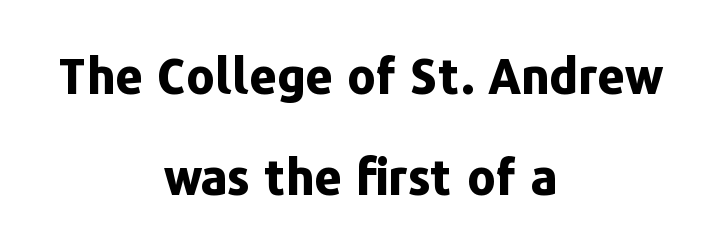
You can tell from the bare stems that sans-serif type was used. Stroke thickness is high; the sample reads as a true bold. The gaps between neighbouring characters are ordinary and unremarkable. Note the varied advance widths — an 'i' is clearly narrower than an 'm'. Students, observe: this is what heavily led, spacious text looks like. Ordinary non-slanted type is in use.
